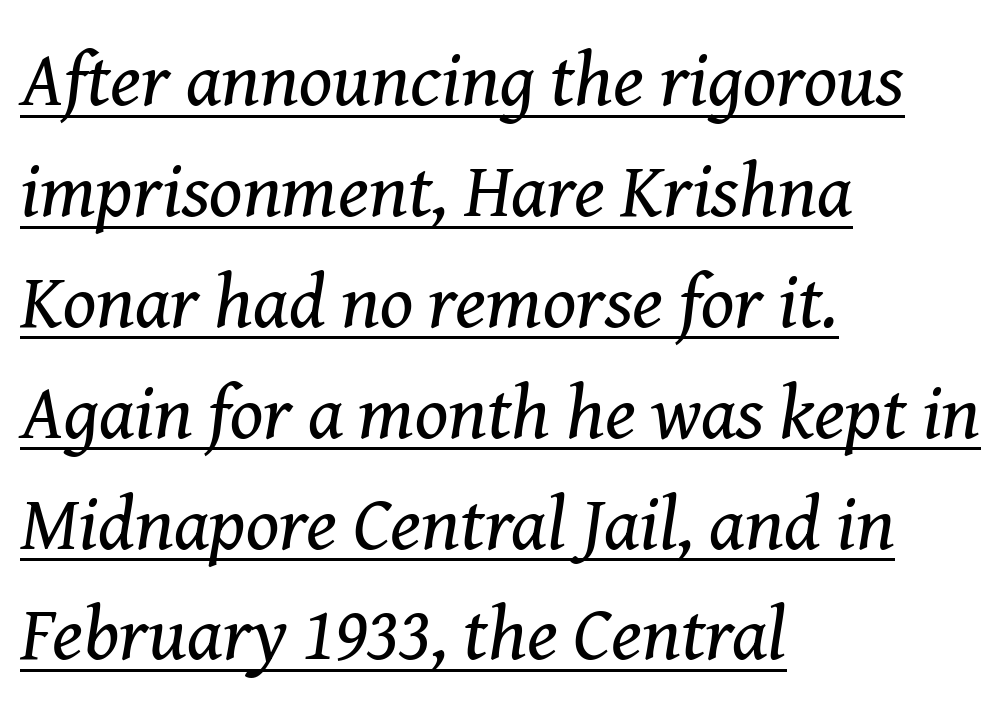
Q: Is the text bold? A: No.
Q: Is the text italic (slanted)? A: Yes, it leans right by about 8 degrees.
Q: Is the typeface a serif or a sans-serif typeface? A: Serif.
Q: Is the text underlined? A: Yes.
Q: How is the paragraph aligned? A: Left-aligned.
Q: Is the spacing between letters normal or unusually wide? A: Normal.
Q: Is the spacing between lines tight, normal or loose? A: Normal.
Q: Width (condensed, normal, or wide)? A: Normal.
Q: Stroke contrast? A: Medium.
Q: x-height? A: Medium.
Q: Monospaced? A: No.
